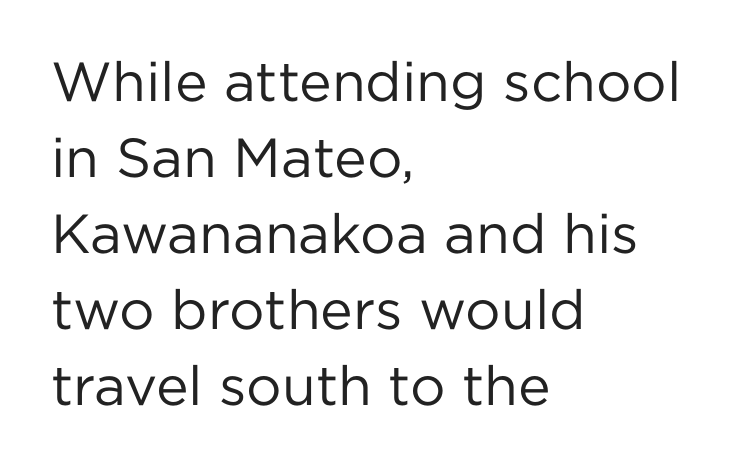
The image shows 55 px regular-weight sans-serif type, upright; set left-aligned, normal line spacing (1.38x), normal letter spacing, not underlined; low stroke contrast and a medium x-height.
